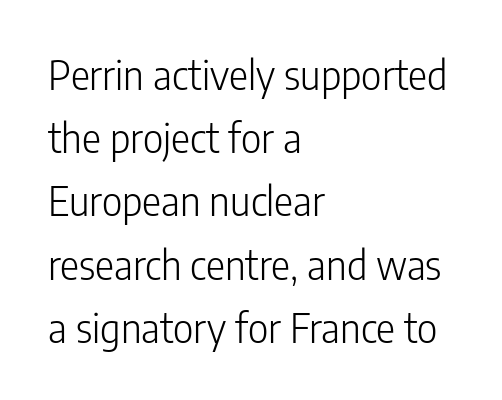
Q: Is the text bold? A: No.
Q: Is the text italic (slanted)? A: No, it is upright.
Q: Is the typeface a serif or a sans-serif typeface? A: Sans-serif.
Q: Is the text underlined? A: No.
Q: How is the paragraph aligned? A: Left-aligned.
Q: Is the spacing between letters normal or unusually wide? A: Normal.
Q: Is the spacing between lines tight, normal or loose? A: Normal.
Q: Width (condensed, normal, or wide)? A: Condensed.
Q: Stroke contrast? A: Low.
Q: x-height? A: Medium.
Q: Monospaced? A: No.
